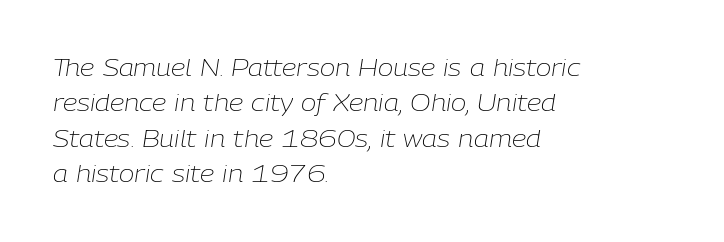
{"italic": "yes", "lean": "right", "slant_degrees": 9, "bold": "no", "underline": "no", "align": "left", "line_spacing": "normal", "line_spacing_ratio": 1.54, "letter_spacing": "normal", "letter_spacing_em": 0.0, "glyph_px": 23}
